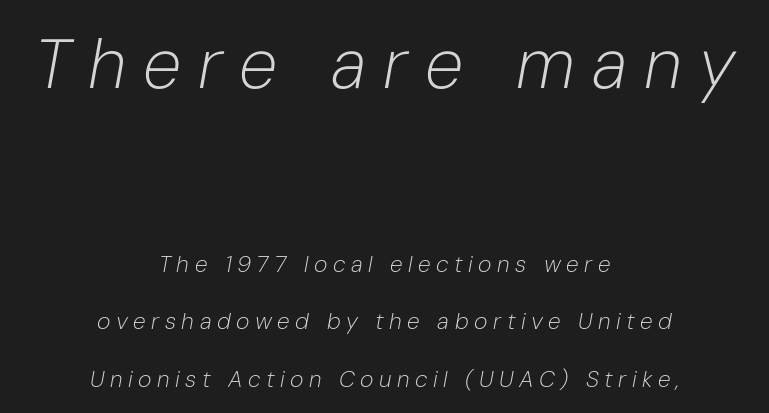
Q: Is the text bold? A: No.
Q: Is the text italic (slanted)? A: Yes, it leans right by about 10 degrees.
Q: Is the text underlined? A: No.
Q: How is the paragraph aligned? A: Centered.
Q: Is the spacing between letters normal or unusually wide? A: Unusually wide.
Q: Is the spacing between lines tight, normal or loose? A: Loose.
Q: Which block of text is set in a larger size, the first (top) or the second (bottom)? A: The first (top) one.
Q: Width (condensed, normal, or wide)? A: Normal.
Q: Stroke contrast? A: Low.
Q: x-height? A: Medium.
Q: Monospaced? A: No.
